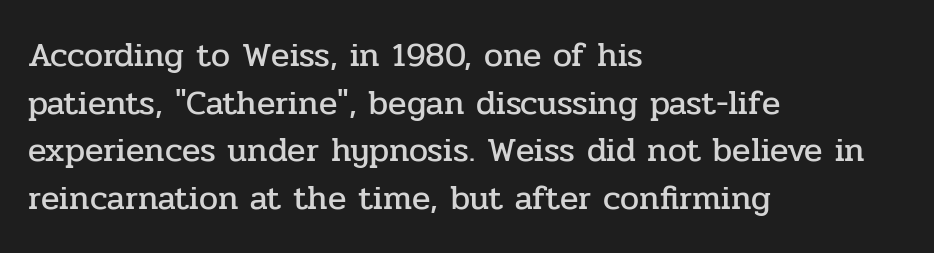
The image shows 34 px serif type, upright; set left-aligned, normal line spacing (1.4x), normal letter spacing, not underlined; low stroke contrast and a medium x-height.
